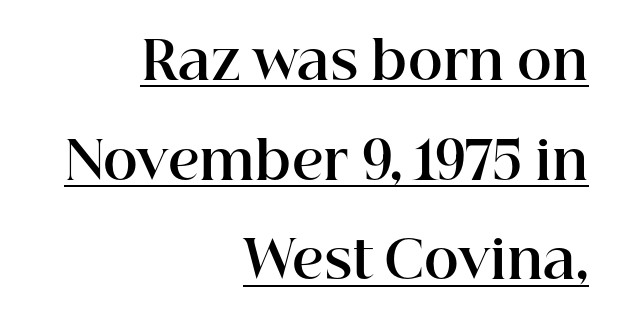
Q: Is the text bold? A: Yes.
Q: Is the text italic (slanted)? A: No, it is upright.
Q: Is the typeface a serif or a sans-serif typeface? A: Serif.
Q: Is the text underlined? A: Yes.
Q: How is the paragraph aligned? A: Right-aligned.
Q: Is the spacing between letters normal or unusually wide? A: Normal.
Q: Width (condensed, normal, or wide)? A: Normal.
Q: Stroke contrast? A: High.
Q: x-height? A: Medium.
Q: Monospaced? A: No.
